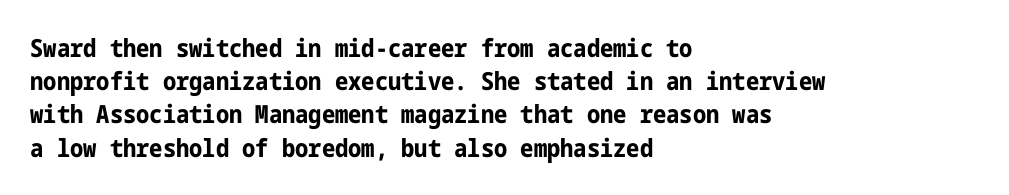
{"italic": "no", "bold": "yes", "underline": "no", "align": "left", "line_spacing": "normal", "line_spacing_ratio": 1.33, "letter_spacing": "normal", "letter_spacing_em": 0.0, "glyph_px": 25}
